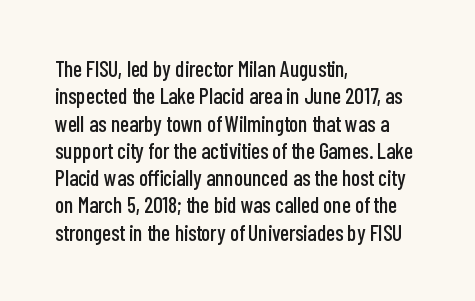
The image shows 22 px text type, upright; set left-aligned, line spacing 1.24x, normal letter spacing, not underlined.
